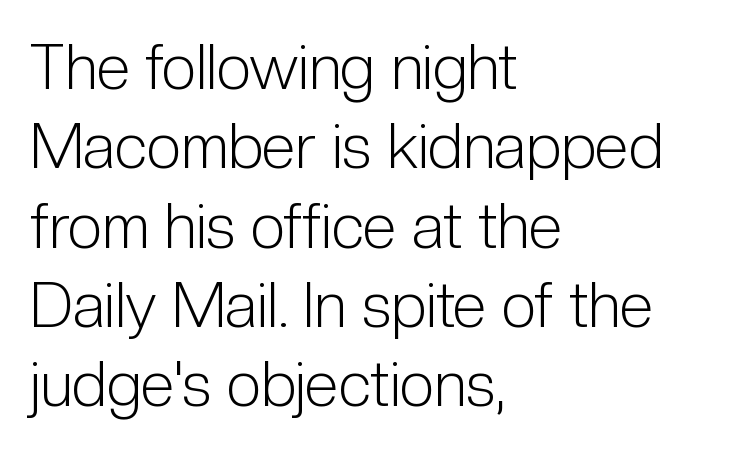
{"serif": "no", "italic": "no", "bold": "no", "weight": "light", "width": "condensed", "stroke_contrast": "low", "x_height": "medium", "monospaced": "no", "underline": "no", "align": "left", "line_spacing": "normal", "line_spacing_ratio": 1.28, "letter_spacing": "normal", "letter_spacing_em": 0.0, "glyph_px": 62}
